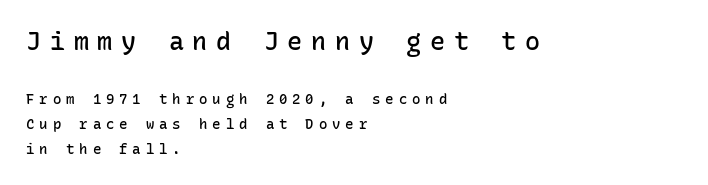
The rendering inserts visible extra space after every character. Which chunk is bigger? The first one — the top block dwarfs the bottom. Rule under the text: the space is simply empty. Stroke thickness is moderately raised; the sample reads as semibold. These lines are set flush left with a ragged right edge. This sample uses an upright cut, with every glyph sitting square on the baseline.
